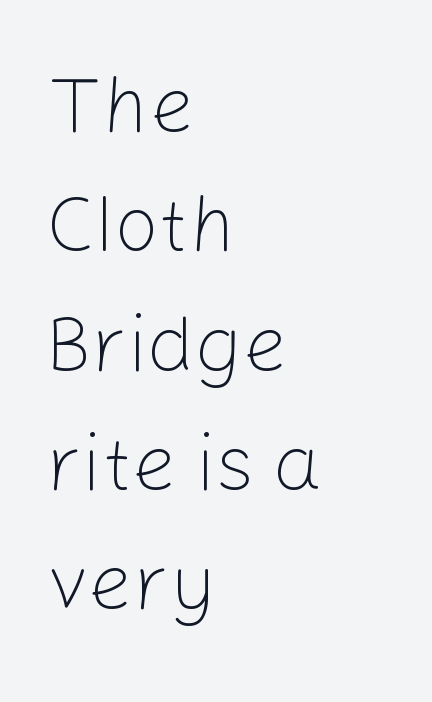
Q: Is the text bold? A: No.
Q: Is the text italic (slanted)? A: No, it is upright.
Q: Is the typeface a serif or a sans-serif typeface? A: Sans-serif.
Q: Is the text underlined? A: No.
Q: How is the paragraph aligned? A: Left-aligned.
Q: Is the spacing between letters normal or unusually wide? A: Normal.
Q: Is the spacing between lines tight, normal or loose? A: Normal.
Q: Width (condensed, normal, or wide)? A: Normal.
Q: Stroke contrast? A: Low.
Q: x-height? A: Medium.
Q: Monospaced? A: No.
